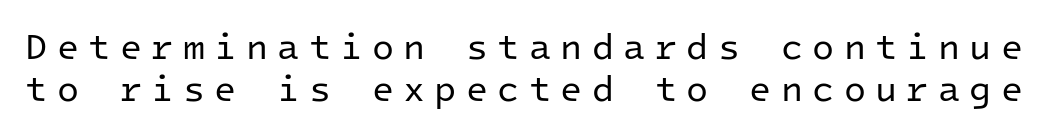
{"serif": "no", "italic": "no", "bold": "no", "weight": "regular", "width": "normal", "stroke_contrast": "low", "x_height": "medium", "monospaced": "yes", "underline": "no", "line_spacing_ratio": 1.16, "letter_spacing": "wide", "letter_spacing_em": 0.26, "glyph_px": 36}
